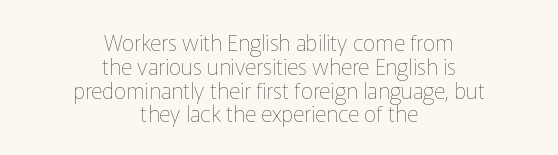
Tracking here is standard; glyphs follow each other at the usual distance. Weight class: somewhere from thin through regular. In terms of leading, this rendering errs on the cramped side. The setting favours the middle, as headings and verse often do.
